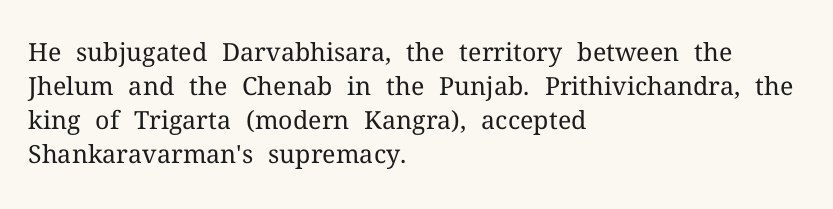
The image shows 25 px text type, upright; set left-aligned, normal line spacing (1.36x), normal letter spacing, not underlined.
